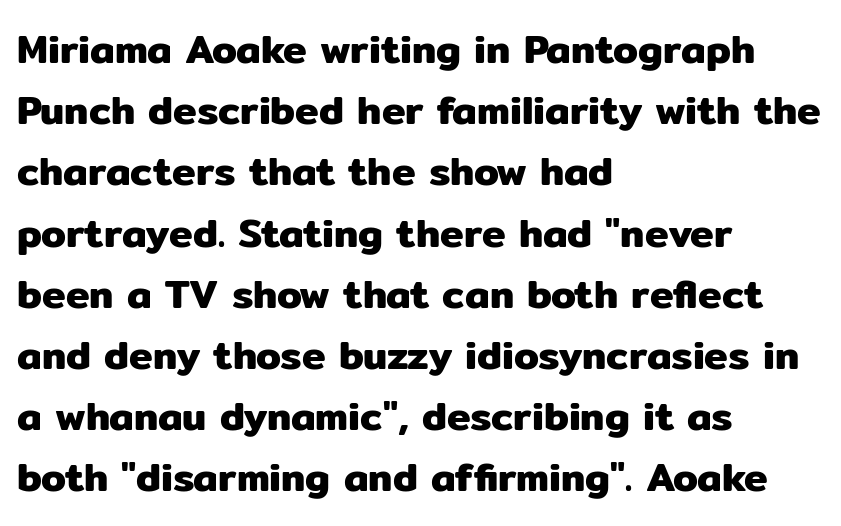
{"serif": "no", "italic": "no", "width": "normal", "stroke_contrast": "low", "x_height": "medium", "monospaced": "no", "underline": "no", "align": "left", "line_spacing": "normal", "line_spacing_ratio": 1.53, "letter_spacing": "normal", "letter_spacing_em": 0.0, "glyph_px": 40}
